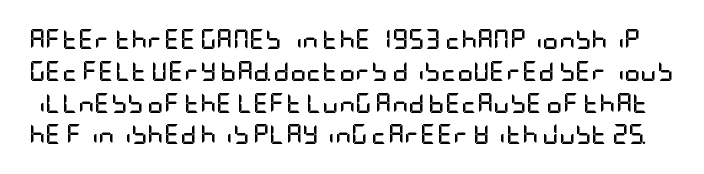
The image shows 20 px bold type, upright; set normal line spacing (1.59x), normal letter spacing, not underlined.
